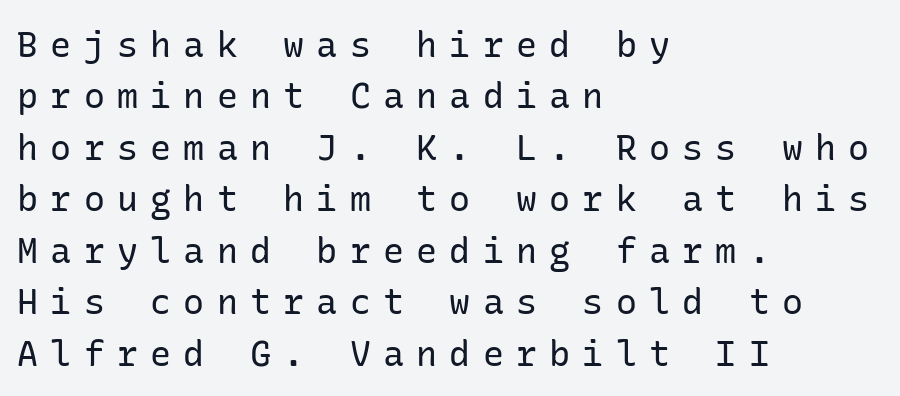
{"serif": "no", "italic": "no", "bold": "no", "weight": "regular", "width": "normal", "stroke_contrast": "low", "x_height": "medium", "underline": "no", "align": "left", "line_spacing": "normal", "line_spacing_ratio": 1.47, "letter_spacing": "wide", "letter_spacing_em": 0.35, "glyph_px": 35}
